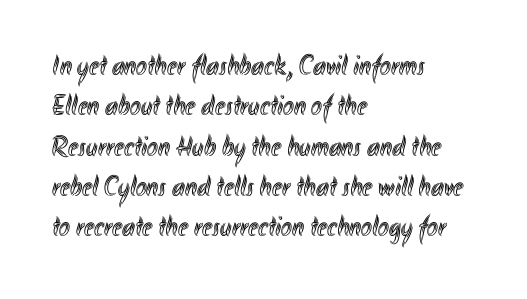
Q: Is the text italic (slanted)? A: Yes.
Q: Is the text underlined? A: No.
Q: How is the paragraph aligned? A: Left-aligned.
Q: Is the spacing between letters normal or unusually wide? A: Normal.
Q: Is the spacing between lines tight, normal or loose? A: Normal.
Q: Width (condensed, normal, or wide)? A: Condensed.
Q: x-height? A: Small.
Q: Monospaced? A: No.
